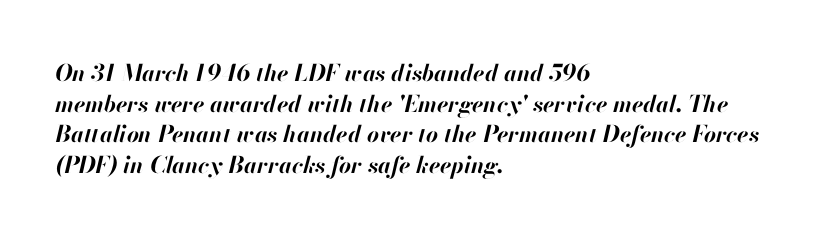
{"italic": "yes", "lean": "right", "slant_degrees": 13, "bold": "yes", "underline": "no", "align": "left", "line_spacing": "normal", "line_spacing_ratio": 1.33, "letter_spacing": "normal", "letter_spacing_em": 0.0, "glyph_px": 23}
